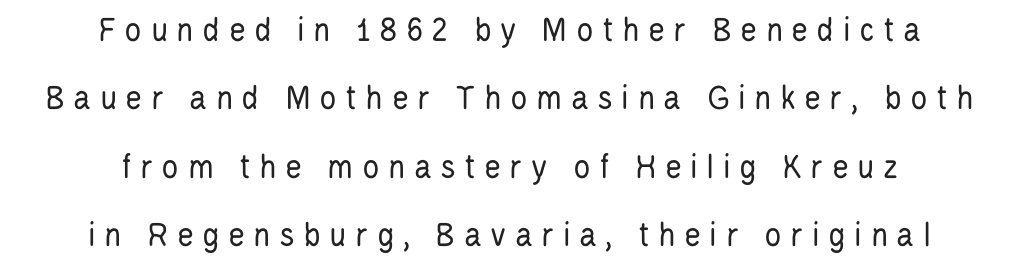
{"serif": "no", "italic": "no", "bold": "no", "weight": "regular", "width": "condensed", "stroke_contrast": "low", "x_height": "large", "monospaced": "no", "underline": "no", "align": "center", "line_spacing": "loose", "line_spacing_ratio": 1.9, "letter_spacing": "wide", "letter_spacing_em": 0.23, "glyph_px": 36}
